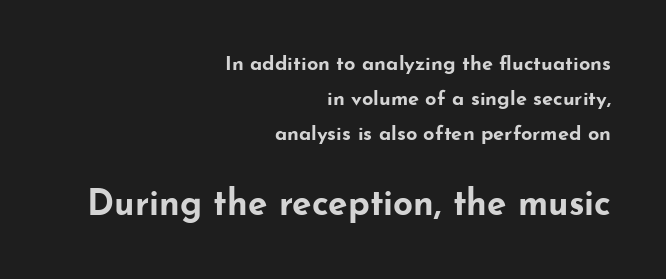
Q: Is the text bold? A: Yes.
Q: Is the text italic (slanted)? A: No, it is upright.
Q: Is the typeface a serif or a sans-serif typeface? A: Sans-serif.
Q: Is the text underlined? A: No.
Q: How is the paragraph aligned? A: Right-aligned.
Q: Is the spacing between letters normal or unusually wide? A: Normal.
Q: Which block of text is set in a larger size, the first (top) or the second (bottom)? A: The second (bottom) one.
Q: Width (condensed, normal, or wide)? A: Wide.
Q: Stroke contrast? A: Low.
Q: x-height? A: Small.
Q: Monospaced? A: No.
